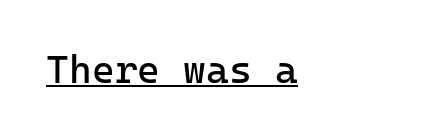
The weight would be labelled regular, book, light, or lighter still. The lettering stays uniformly vertical, giving the passage a roman look. Glance below the letters and you will spot a drawn line. The line texture is even and compact thanks to regular tracking. These lines are rendered in a fixed-pitch font.
